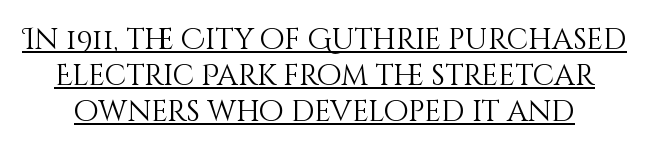
The image shows 29 px light type, upright; set line spacing 1.24x, normal letter spacing, underlined; medium stroke contrast and a large x-height.
